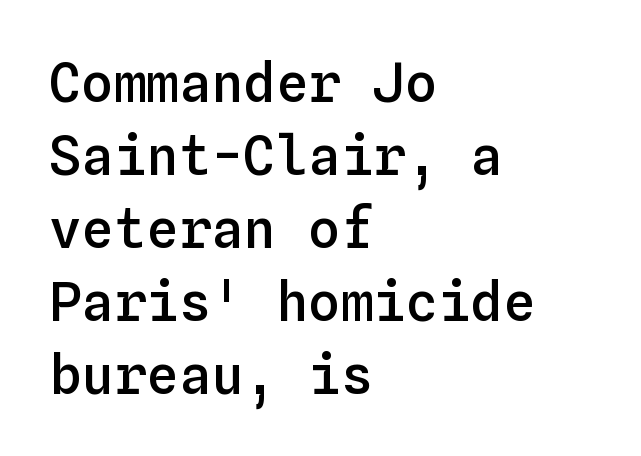
Italic: no, the glyphs are upright roman. Every character here occupies the same horizontal width, giving the sample a typewriter-like rhythm. A bit beefed up — I'd call it semibold rather than bold. This rendering features lettering with no underline.
